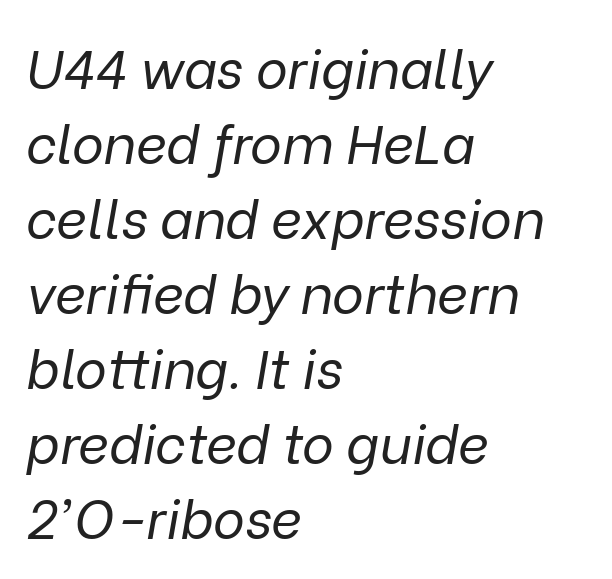
Nothing heavy about these letters — not bold at all. Alignment: flush left. You could not count columns in this text — the font is proportionally spaced. The rendering keeps characters at their native spacing. Would a proofreader flag this as italicized? Yes.
